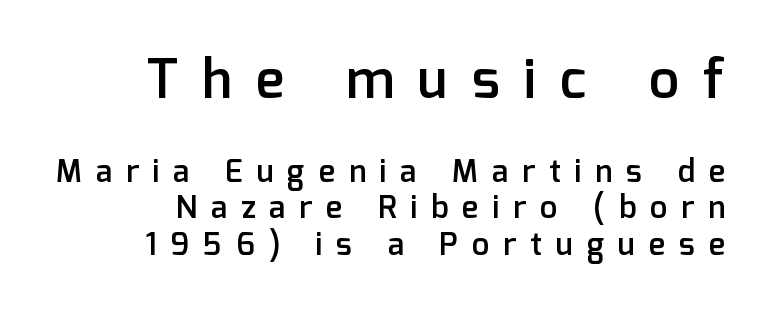
{"serif": "no", "italic": "no", "bold": "semi", "weight": "semibold", "width": "normal", "stroke_contrast": "low", "x_height": "medium", "monospaced": "no", "underline": "no", "align": "right", "line_spacing_ratio": 1.18, "letter_spacing": "wide", "letter_spacing_em": 0.45, "larger_block": "first", "size_ratio": 1.74, "glyph_px": 54}
